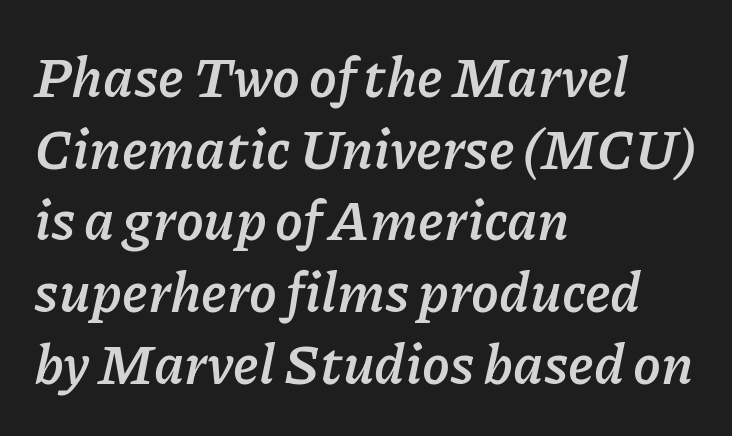
The image shows 56 px semibold type, italic (leaning right); set left-aligned, normal line spacing (1.28x), normal letter spacing, not underlined; low stroke contrast and a medium x-height.
